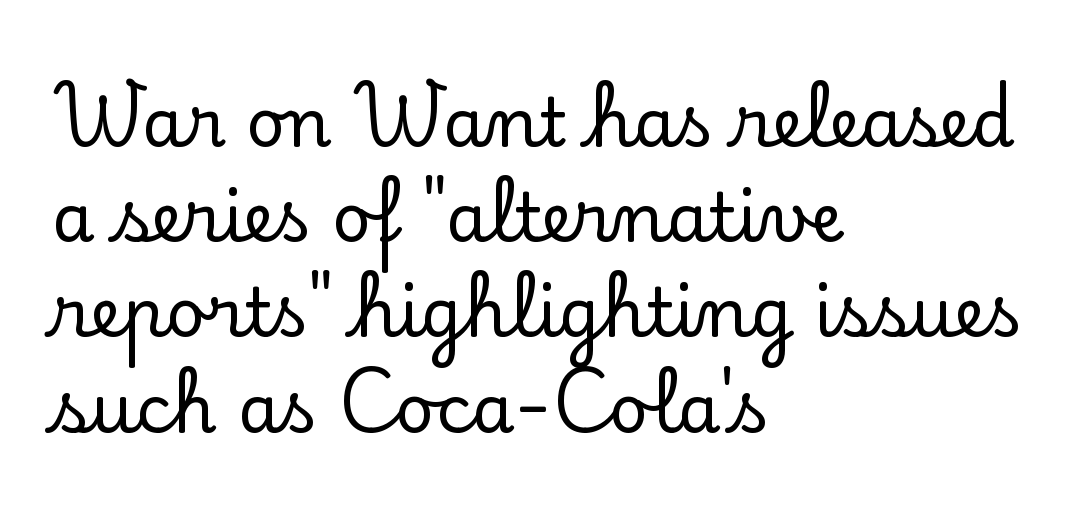
Q: Is the text italic (slanted)? A: No, it is upright.
Q: Is the typeface a serif or a sans-serif typeface? A: Serif.
Q: Is the text underlined? A: No.
Q: How is the paragraph aligned? A: Left-aligned.
Q: Is the spacing between letters normal or unusually wide? A: Normal.
Q: Is the spacing between lines tight, normal or loose? A: Normal.
Q: Width (condensed, normal, or wide)? A: Normal.
Q: Stroke contrast? A: Low.
Q: x-height? A: Small.
Q: Monospaced? A: No.
